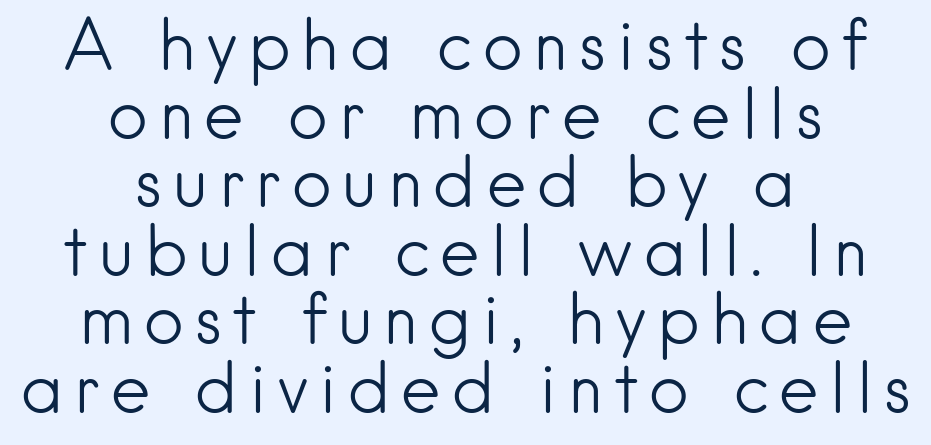
{"serif": "no", "italic": "no", "bold": "no", "weight": "light", "width": "normal", "stroke_contrast": "low", "x_height": "small", "monospaced": "no", "underline": "no", "align": "center", "line_spacing": "tight", "line_spacing_ratio": 0.98, "glyph_px": 70}
